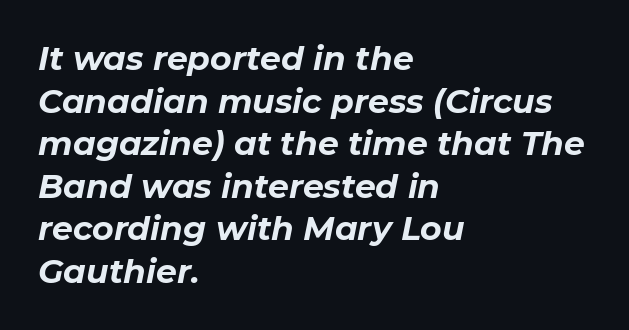
Q: Is the text bold? A: Yes.
Q: Is the text italic (slanted)? A: Yes, it leans right by about 11 degrees.
Q: Is the text underlined? A: No.
Q: How is the paragraph aligned? A: Left-aligned.
Q: Is the spacing between letters normal or unusually wide? A: Normal.
Q: Is the spacing between lines tight, normal or loose? A: Normal.
Q: Width (condensed, normal, or wide)? A: Normal.
Q: Stroke contrast? A: Low.
Q: x-height? A: Medium.
Q: Monospaced? A: No.
